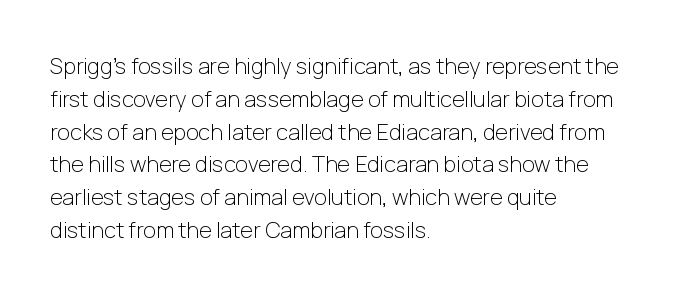
The image shows 22 px text type, upright; set left-aligned, normal line spacing (1.49x), normal letter spacing, not underlined.
